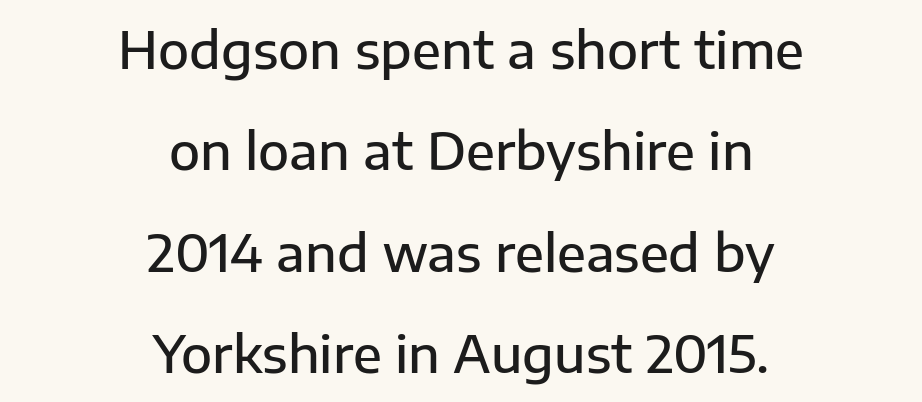
Q: Is the text bold? A: Semi-bold.
Q: Is the text italic (slanted)? A: No, it is upright.
Q: Is the typeface a serif or a sans-serif typeface? A: Sans-serif.
Q: Is the text underlined? A: No.
Q: How is the paragraph aligned? A: Centered.
Q: Is the spacing between letters normal or unusually wide? A: Normal.
Q: Is the spacing between lines tight, normal or loose? A: Loose.
Q: Width (condensed, normal, or wide)? A: Normal.
Q: Stroke contrast? A: Low.
Q: x-height? A: Medium.
Q: Monospaced? A: No.
